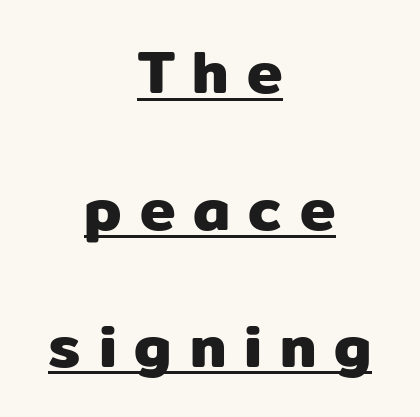
{"serif": "no", "italic": "no", "width": "normal", "stroke_contrast": "low", "x_height": "medium", "monospaced": "no", "underline": "yes", "align": "center", "line_spacing": "loose", "line_spacing_ratio": 2.28, "letter_spacing": "wide", "letter_spacing_em": 0.3, "glyph_px": 60}
